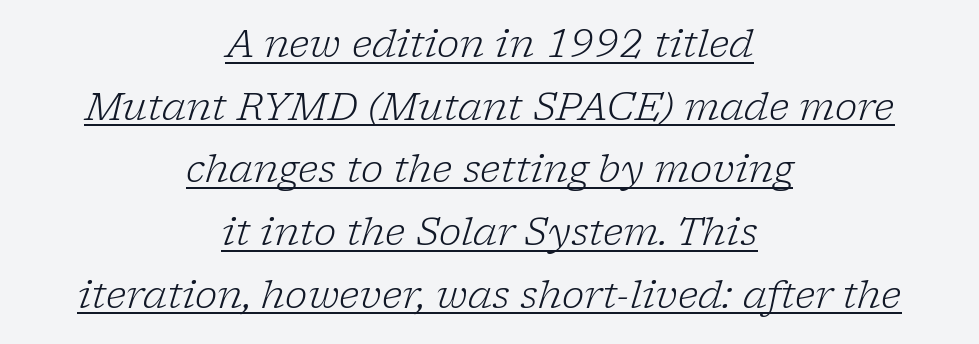
Q: Is the text bold? A: No.
Q: Is the text italic (slanted)? A: Yes, it leans right by about 17 degrees.
Q: Is the typeface a serif or a sans-serif typeface? A: Serif.
Q: Is the text underlined? A: Yes.
Q: How is the paragraph aligned? A: Centered.
Q: Is the spacing between letters normal or unusually wide? A: Normal.
Q: Is the spacing between lines tight, normal or loose? A: Normal.
Q: Width (condensed, normal, or wide)? A: Normal.
Q: Stroke contrast? A: Low.
Q: x-height? A: Medium.
Q: Monospaced? A: No.
